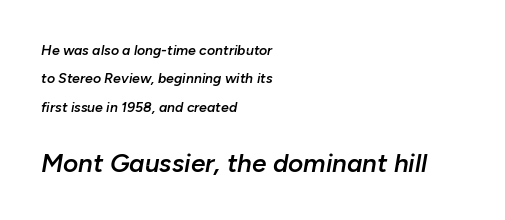
Q: Is the text bold? A: Semi-bold.
Q: Is the text italic (slanted)? A: Yes, it leans right by about 10 degrees.
Q: Is the text underlined? A: No.
Q: How is the paragraph aligned? A: Left-aligned.
Q: Is the spacing between letters normal or unusually wide? A: Normal.
Q: Is the spacing between lines tight, normal or loose? A: Loose.
Q: Which block of text is set in a larger size, the first (top) or the second (bottom)? A: The second (bottom) one.
